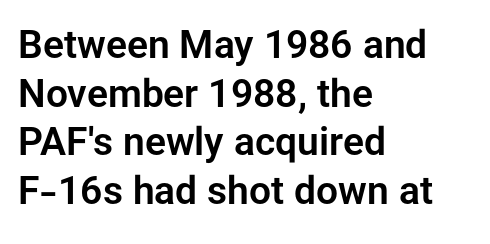
The image shows 39 px sans-serif type, upright; set left-aligned, normal line spacing (1.25x), normal letter spacing, not underlined; low stroke contrast and a medium x-height.
